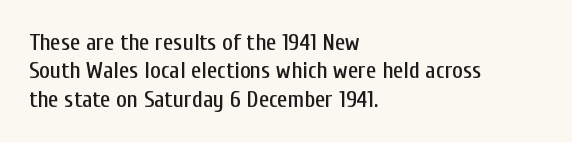
The image shows 23 px text type, upright; set left-aligned, line spacing 1.23x, normal letter spacing, not underlined.
